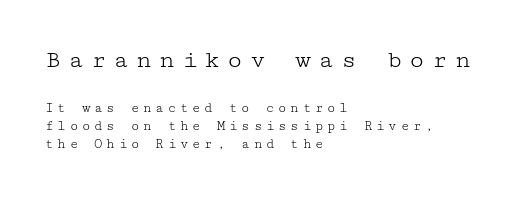
Q: Is the text bold? A: No.
Q: Is the text italic (slanted)? A: No, it is upright.
Q: Is the text underlined? A: No.
Q: How is the paragraph aligned? A: Left-aligned.
Q: Is the spacing between letters normal or unusually wide? A: Unusually wide.
Q: Is the spacing between lines tight, normal or loose? A: Normal.
Q: Which block of text is set in a larger size, the first (top) or the second (bottom)? A: The first (top) one.
